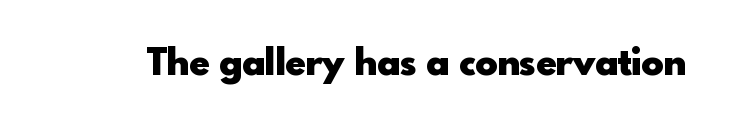
Q: Is the text bold? A: Yes.
Q: Is the text italic (slanted)? A: No, it is upright.
Q: Is the typeface a serif or a sans-serif typeface? A: Sans-serif.
Q: Is the text underlined? A: No.
Q: Is the spacing between letters normal or unusually wide? A: Normal.
Q: Width (condensed, normal, or wide)? A: Normal.
Q: x-height? A: Small.
Q: Monospaced? A: No.
